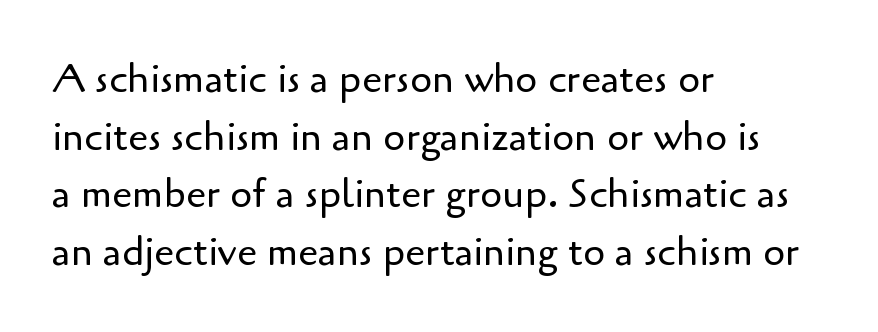
The image shows 40 px regular-weight sans-serif type, upright; set left-aligned, normal line spacing (1.44x), normal letter spacing, not underlined; low stroke contrast and a small x-height.
